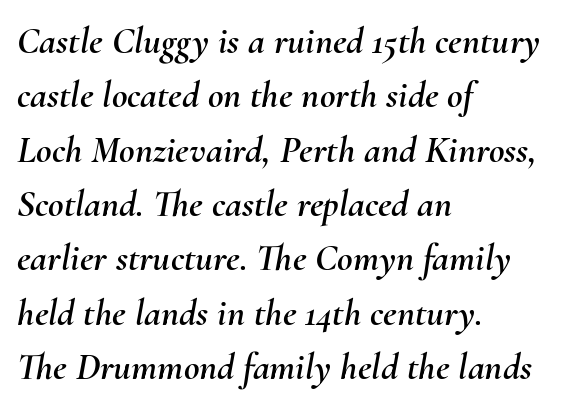
Q: Is the text italic (slanted)? A: Yes, it leans right by about 10 degrees.
Q: Is the text underlined? A: No.
Q: How is the paragraph aligned? A: Left-aligned.
Q: Is the spacing between letters normal or unusually wide? A: Normal.
Q: Is the spacing between lines tight, normal or loose? A: Normal.
Q: Width (condensed, normal, or wide)? A: Normal.
Q: Stroke contrast? A: Medium.
Q: x-height? A: Small.
Q: Monospaced? A: No.
